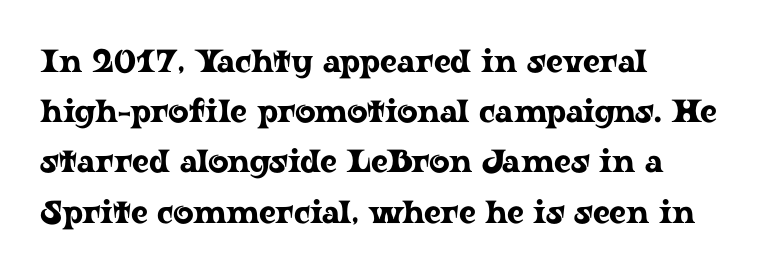
The image shows 32 px wide serif type, upright; set left-aligned, normal line spacing (1.57x), normal letter spacing, not underlined; low stroke contrast and a medium x-height.
